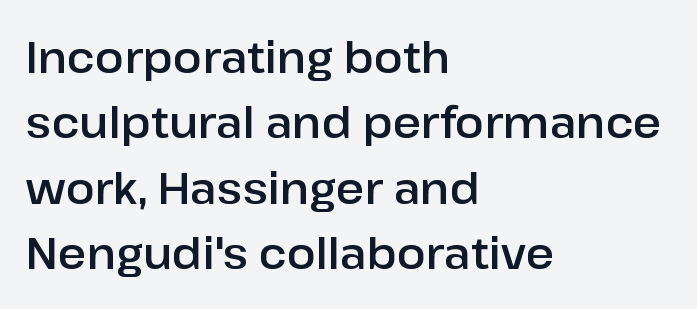
The zone under the glyphs is completely vacant. A typesetter would call this proportional, since set widths differ per character. These lines keep a tight, regular rhythm from letter to letter. Honestly, the row spacing looks completely unremarkable.
